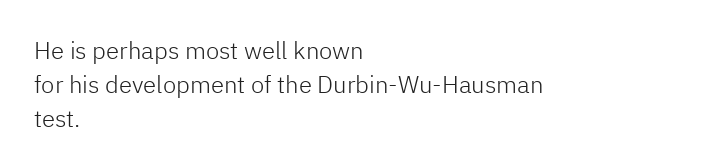
Q: Is the text bold? A: No.
Q: Is the text italic (slanted)? A: No, it is upright.
Q: Is the text underlined? A: No.
Q: How is the paragraph aligned? A: Left-aligned.
Q: Is the spacing between letters normal or unusually wide? A: Normal.
Q: Is the spacing between lines tight, normal or loose? A: Normal.
